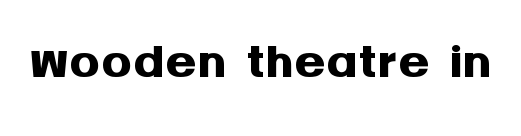
Q: Is the text bold? A: Yes.
Q: Is the text italic (slanted)? A: No, it is upright.
Q: Is the typeface a serif or a sans-serif typeface? A: Sans-serif.
Q: Is the text underlined? A: No.
Q: Is the spacing between letters normal or unusually wide? A: Normal.
Q: Width (condensed, normal, or wide)? A: Normal.
Q: Stroke contrast? A: Medium.
Q: x-height? A: Large.
Q: Monospaced? A: No.
